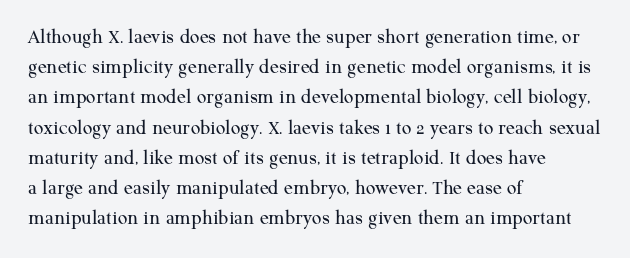
The image shows 21 px text type, upright; set left-aligned, normal line spacing (1.44x), normal letter spacing, not underlined.
